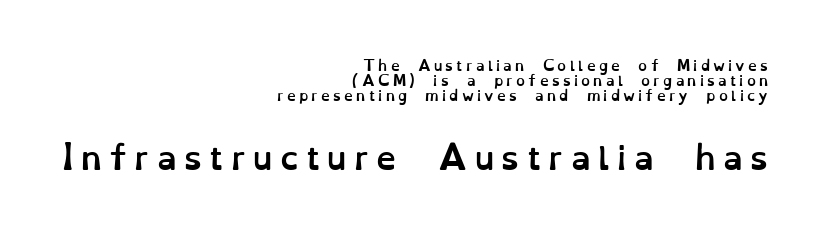
Rule under the text: the space is simply empty. The gaps between neighbouring characters are conspicuously large. Caption: multi-line text, flush right, ragged left. Compared with typical paragraphs, the rows here are closer together. Looks like regular typesetting: each glyph gets only the width it needs.
